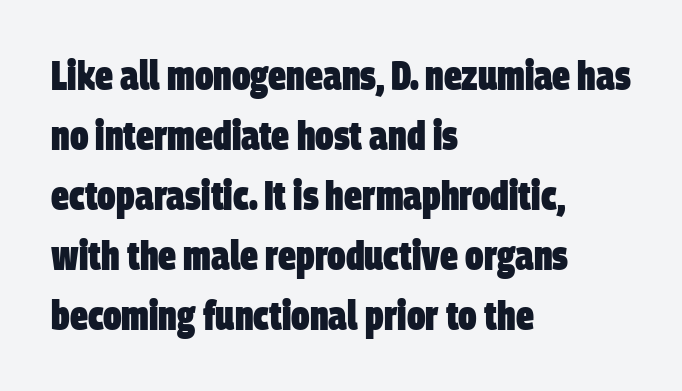
The image shows 40 px heavy, condensed sans-serif type; set left-aligned, normal line spacing (1.5x), normal letter spacing, not underlined; low stroke contrast and a large x-height.
